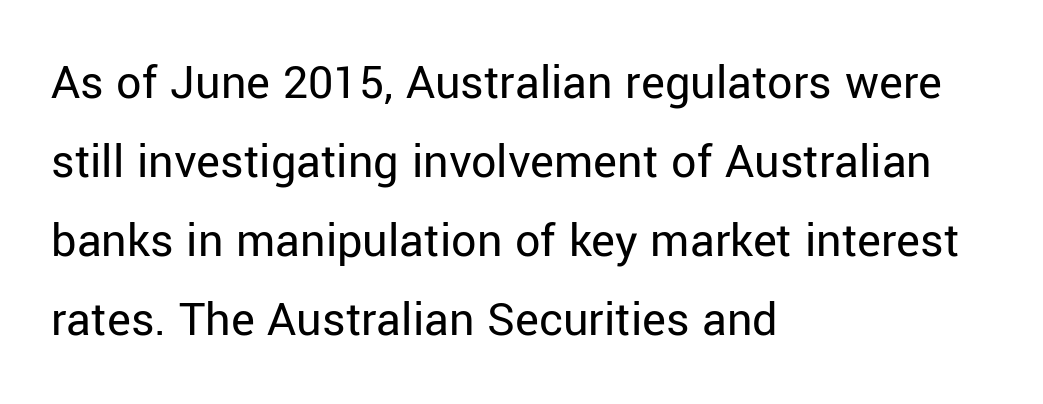
{"serif": "no", "italic": "no", "bold": "no", "weight": "regular", "width": "normal", "stroke_contrast": "low", "x_height": "medium", "monospaced": "no", "underline": "no", "align": "left", "line_spacing": "normal", "line_spacing_ratio": 1.58, "letter_spacing": "normal", "letter_spacing_em": 0.0, "glyph_px": 50}
